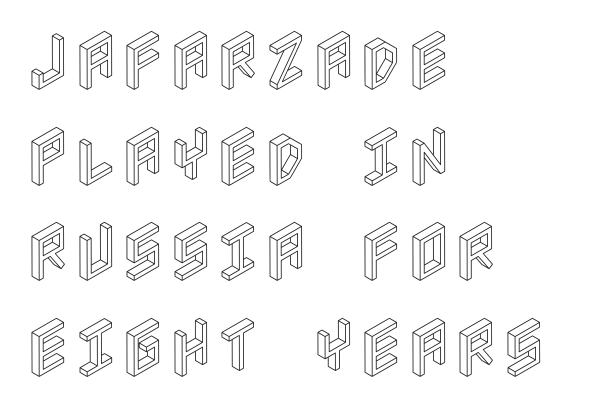
Left-aligned paragraph, ragged on the right. No extra tracking has been applied to these lines. A bare baseline throughout the passage. No italicization has been applied; the sample stays upright. Horizontal bands of white between lines are of average thickness.
